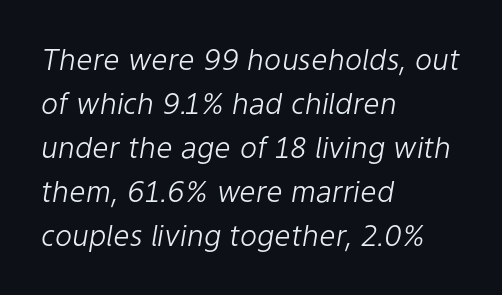
The characters are drawn with everyday or finer stroke widths. Each word holds together tightly as a unit, with standard inter-letter gaps. Proportional: the letters do not fall into vertical columns. Quick note: interline space is typical. The area under the type is left untouched.
